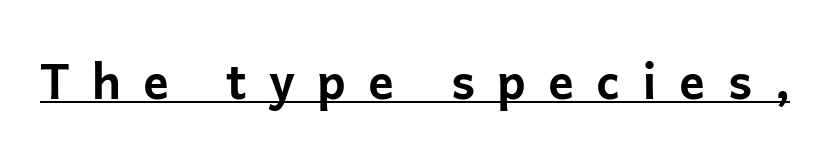
{"serif": "no", "italic": "no", "bold": "yes", "weight": "bold", "width": "normal", "stroke_contrast": "low", "x_height": "medium", "monospaced": "no", "underline": "yes", "letter_spacing": "wide", "letter_spacing_em": 0.46, "glyph_px": 48}
